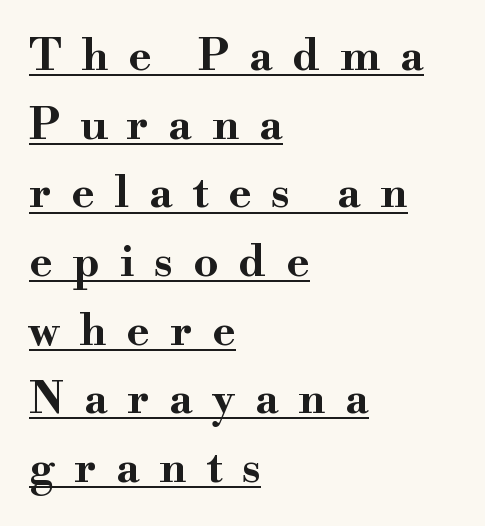
{"serif": "yes", "italic": "no", "bold": "yes", "weight": "bold", "width": "wide", "stroke_contrast": "high", "x_height": "small", "monospaced": "no", "underline": "yes", "align": "left", "line_spacing": "normal", "line_spacing_ratio": 1.56, "letter_spacing": "wide", "letter_spacing_em": 0.45, "glyph_px": 44}
